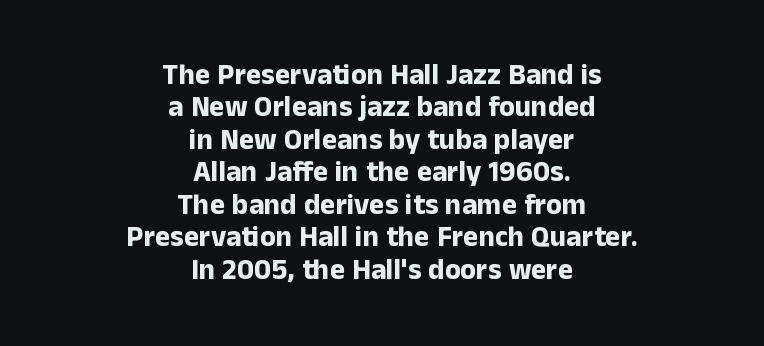
The rendering uses natural spacing where letterforms have individual widths. Nobody touched the tracking dial on this one. Clear beneath every line of the passage. The font's upright variant was chosen for this text. These lines carry a lot of weight — the face is fully bold. What kind of face is this? One without serifs — a sans.
